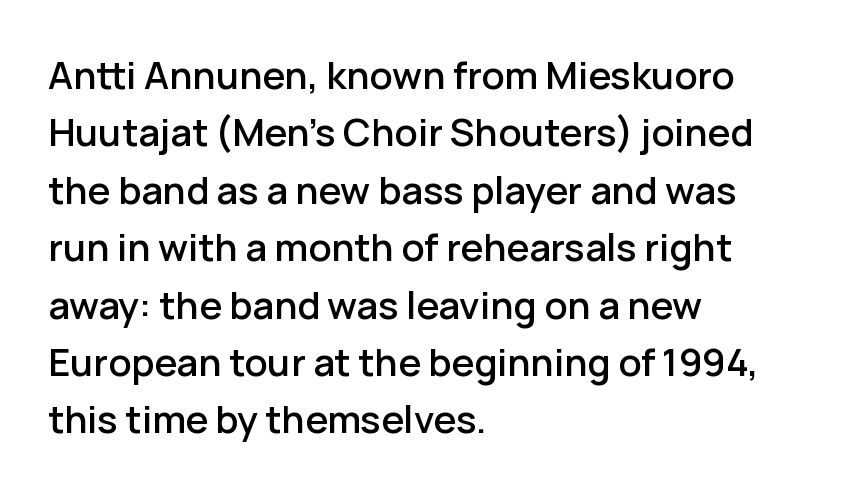
The image shows 38 px sans-serif type, upright; set left-aligned, normal line spacing (1.51x), normal letter spacing, not underlined; low stroke contrast and a medium x-height.
